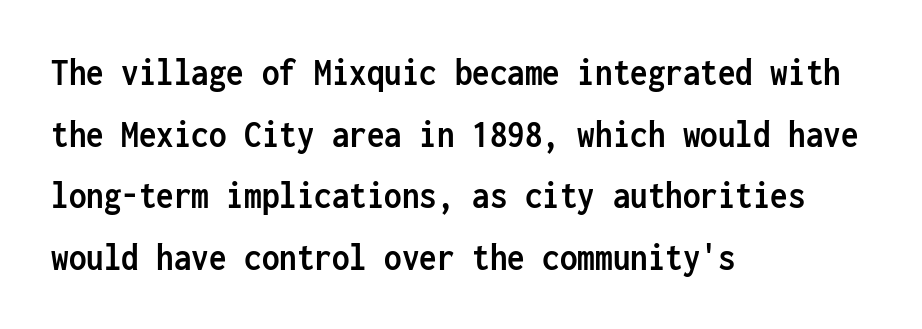
Note the uniform advance width — an 'i' takes as much space as an 'm'. Ordinary non-slanted type is in use. Heavy, bold letterforms. I'd call this a sans setting — the letters go barefoot. Anything drawn beneath the words? Only blank space.
